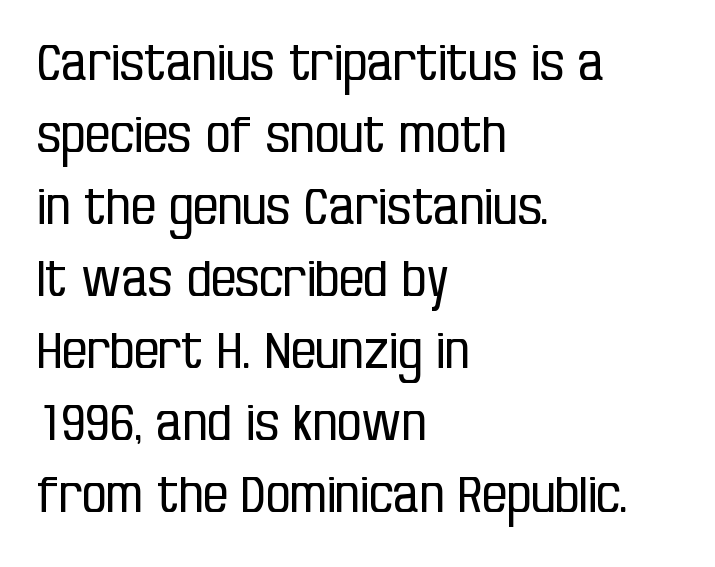
Has an underline been added? It has not. The rows are spaced the way most documents space them. The letters look calm and open, with moderate or lighter stems. Spacing verdict: proportional, widths tailored to each character.
